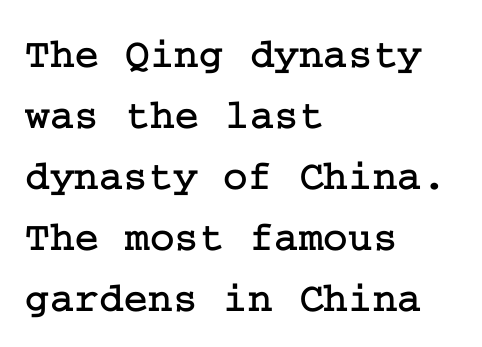
Q: Is the text italic (slanted)? A: No, it is upright.
Q: Is the typeface a serif or a sans-serif typeface? A: Serif.
Q: Is the text underlined? A: No.
Q: How is the paragraph aligned? A: Left-aligned.
Q: Is the spacing between letters normal or unusually wide? A: Normal.
Q: Is the spacing between lines tight, normal or loose? A: Normal.
Q: Width (condensed, normal, or wide)? A: Normal.
Q: Stroke contrast? A: Low.
Q: x-height? A: Medium.
